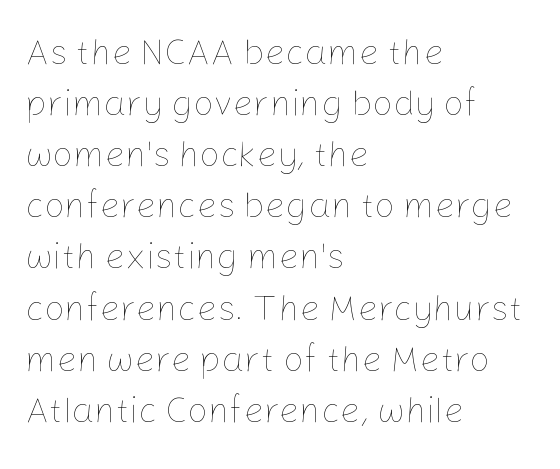
Line starts are locked; line ends wander. It's the straight-up-and-down kind of type. Lines of text with bare space underneath. The passage shown stacks its lines at a standard gap. Here the designer chose a conventional face with non-uniform glyph widths.
